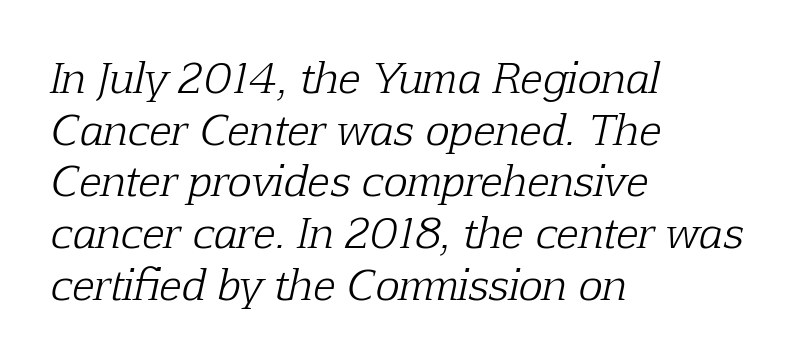
Q: Is the text bold? A: No.
Q: Is the text italic (slanted)? A: Yes, it leans right by about 12 degrees.
Q: Is the typeface a serif or a sans-serif typeface? A: Serif.
Q: Is the text underlined? A: No.
Q: How is the paragraph aligned? A: Left-aligned.
Q: Is the spacing between letters normal or unusually wide? A: Normal.
Q: Is the spacing between lines tight, normal or loose? A: Normal.
Q: Width (condensed, normal, or wide)? A: Normal.
Q: Stroke contrast? A: Low.
Q: x-height? A: Medium.
Q: Monospaced? A: No.
